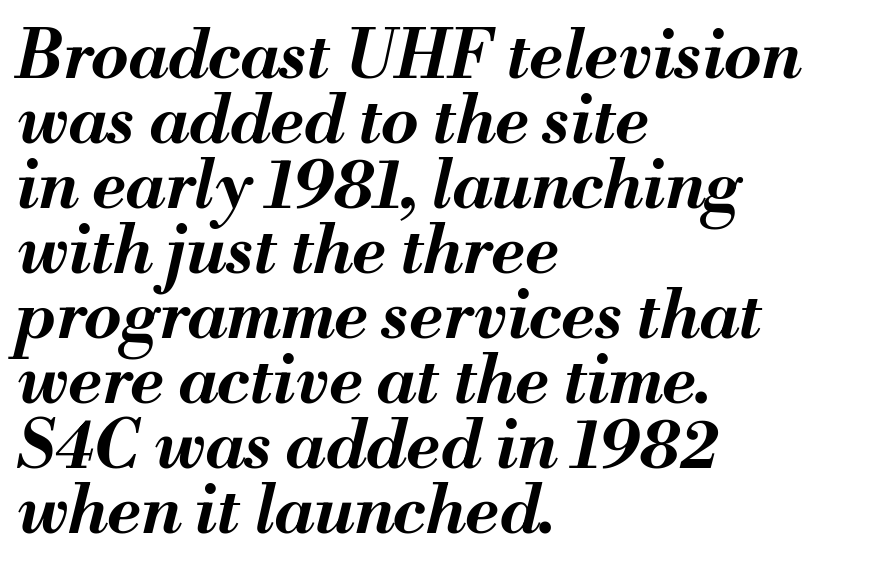
{"italic": "yes", "lean": "right", "slant_degrees": 13, "bold": "yes", "weight": "bold", "width": "normal", "stroke_contrast": "medium", "x_height": "small", "monospaced": "no", "underline": "no", "align": "left", "line_spacing": "tight", "line_spacing_ratio": 0.97, "letter_spacing": "normal", "letter_spacing_em": 0.0, "glyph_px": 67}
